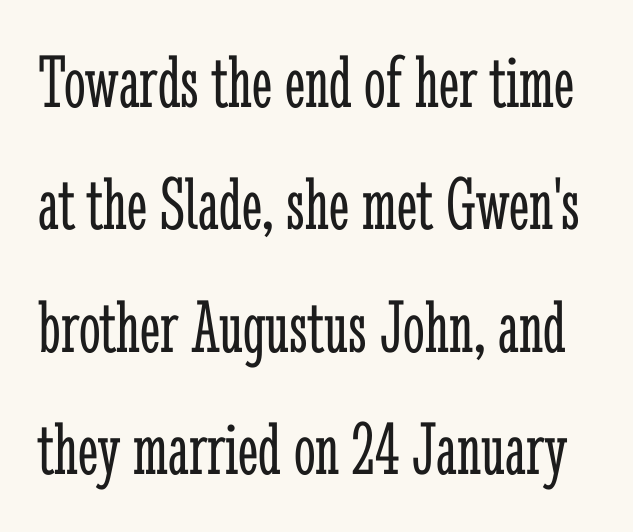
Compared with typical body copy, the letter spacing here is the same. Italic: no, the glyphs are upright roman. Heaviness? Minimal to ordinary, like unemphasized prose. Underlining? Definitely not there.
